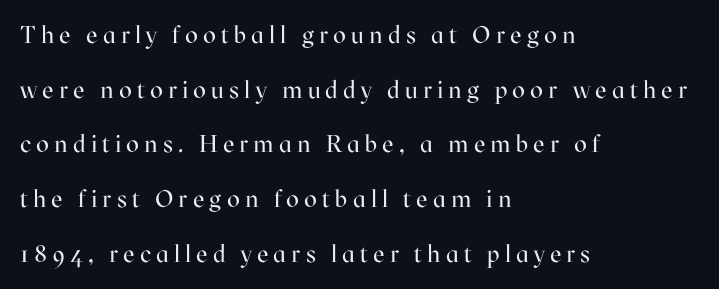
The image shows 24 px text type, upright; set left-aligned, loose line spacing (2.28x), unusually wide letter spacing (+0.21 em), not underlined.
